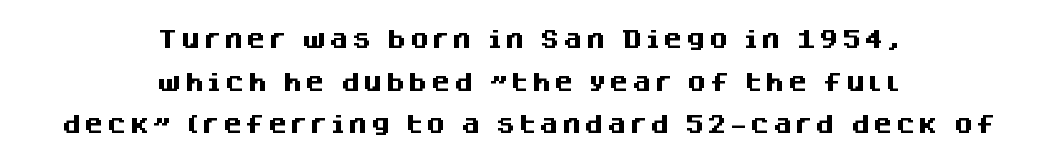
Both edges are ragged and mirror each other, which tells us the setting is centered. Set as a true bold cut, around the 700 mark. The passage shown stacks its lines with a broad gap. The string is rendered with underlining switched off.
